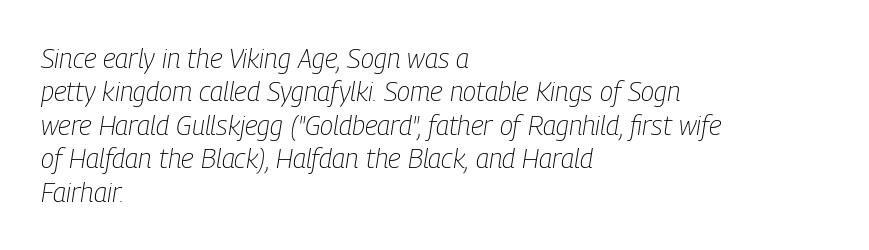
{"italic": "yes", "lean": "right", "slant_degrees": 9, "bold": "no", "underline": "no", "align": "left", "line_spacing_ratio": 1.24, "letter_spacing": "normal", "letter_spacing_em": 0.0, "glyph_px": 27}
